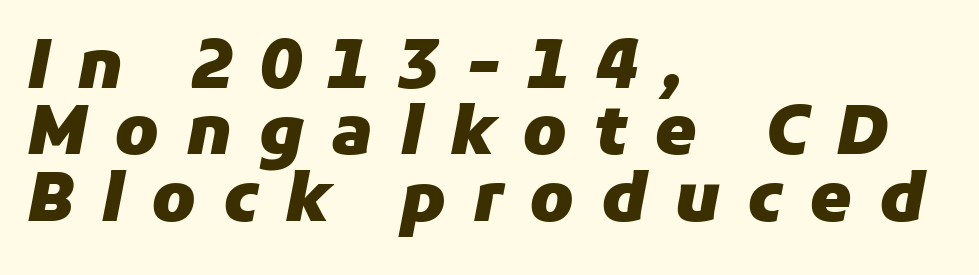
Q: Is the text bold? A: Yes.
Q: Is the text italic (slanted)? A: Yes, it leans right by about 11 degrees.
Q: Is the text underlined? A: No.
Q: How is the paragraph aligned? A: Left-aligned.
Q: Is the spacing between letters normal or unusually wide? A: Unusually wide.
Q: Is the spacing between lines tight, normal or loose? A: Tight.
Q: Width (condensed, normal, or wide)? A: Normal.
Q: Stroke contrast? A: Low.
Q: x-height? A: Medium.
Q: Monospaced? A: No.
